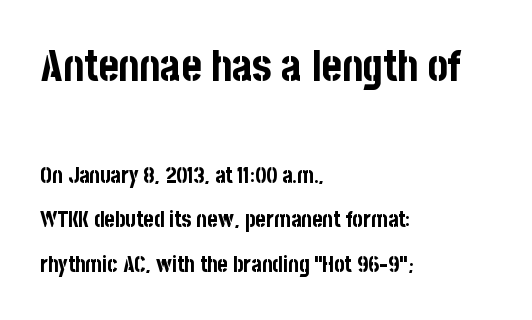
The image shows 43 px bold, condensed sans-serif type, upright; set left-aligned, loose line spacing (2.03x), normal letter spacing, not underlined; the first (top) block is 1.95x larger; low stroke contrast and a large x-height.
